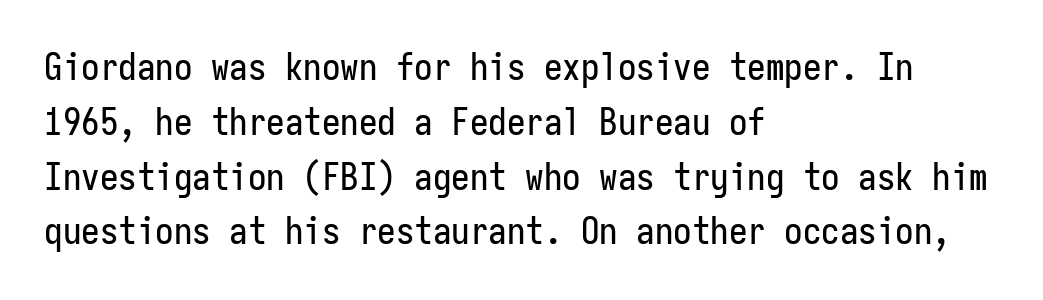
{"serif": "no", "italic": "no", "width": "condensed", "stroke_contrast": "low", "x_height": "medium", "monospaced": "yes", "underline": "no", "align": "left", "line_spacing": "normal", "line_spacing_ratio": 1.48, "letter_spacing": "normal", "letter_spacing_em": 0.0, "glyph_px": 37}
